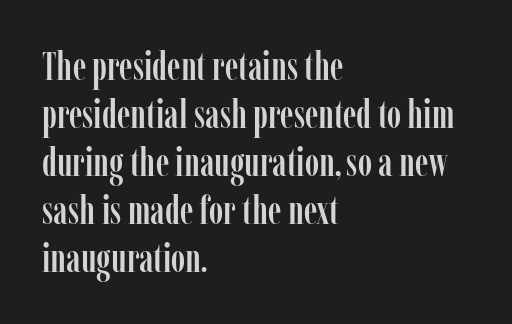
The setting favours the left margin, as ordinary paragraphs usually do. The passage shown is typeset with a serif family. Each row of text sits above clean, open space. Tracking value appears to be zero — textbook default spacing. Posture: vertical. These lines are rendered in a variable-pitch font.
